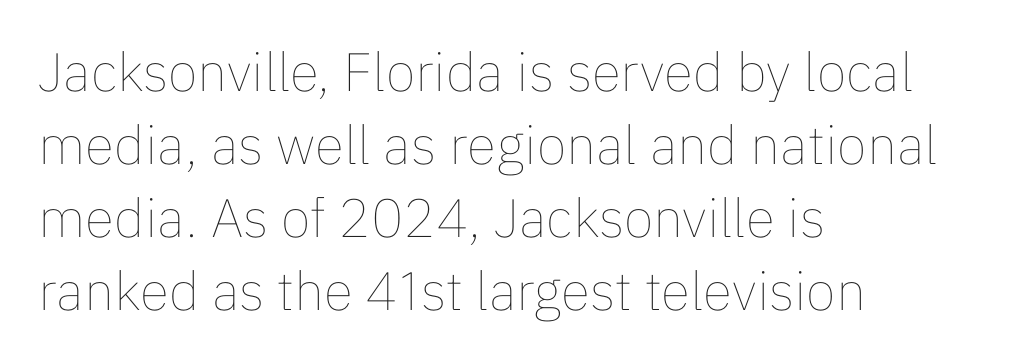
In CSS terms this would be text-align: left. This is the regular roman posture of the typeface. No extra tracking has been applied to these lines. Weight: in the light-to-regular range. Bare-footed words on every line.
